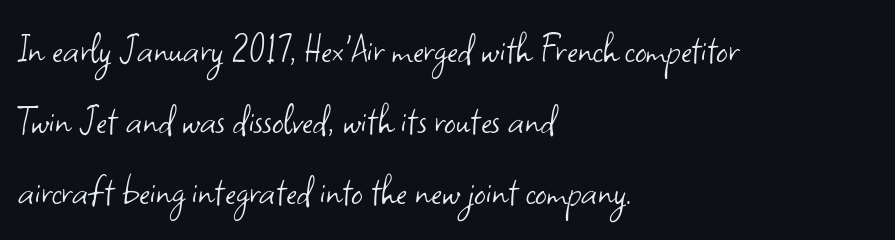
The image shows 46 px light sans-serif type; set left-aligned, normal line spacing (1.54x), normal letter spacing, not underlined; low stroke contrast and a small x-height.
